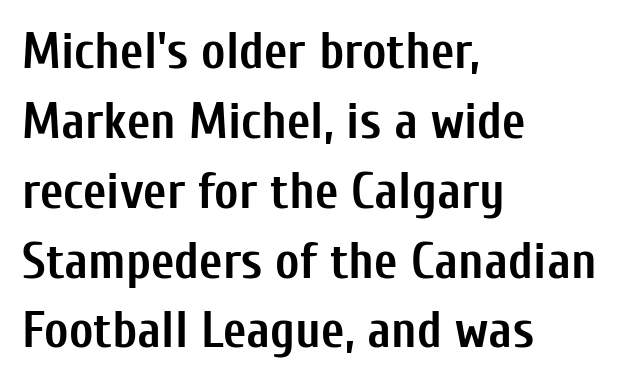
{"serif": "no", "italic": "no", "bold": "yes", "weight": "semibold", "width": "condensed", "stroke_contrast": "low", "x_height": "medium", "monospaced": "no", "underline": "no", "align": "left", "line_spacing": "normal", "line_spacing_ratio": 1.37, "letter_spacing": "normal", "letter_spacing_em": 0.0, "glyph_px": 51}
